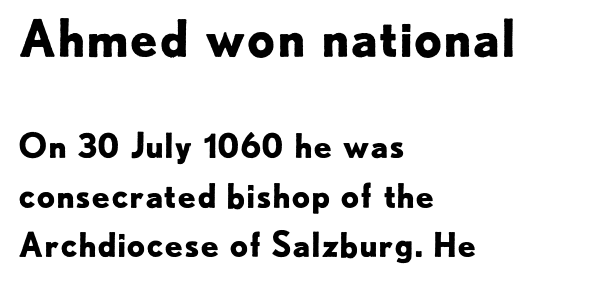
Q: Is the text bold? A: Yes.
Q: Is the text italic (slanted)? A: No, it is upright.
Q: Is the typeface a serif or a sans-serif typeface? A: Sans-serif.
Q: Is the text underlined? A: No.
Q: How is the paragraph aligned? A: Left-aligned.
Q: Is the spacing between letters normal or unusually wide? A: Normal.
Q: Is the spacing between lines tight, normal or loose? A: Normal.
Q: Which block of text is set in a larger size, the first (top) or the second (bottom)? A: The first (top) one.
Q: Width (condensed, normal, or wide)? A: Normal.
Q: Stroke contrast? A: Low.
Q: x-height? A: Small.
Q: Monospaced? A: No.
